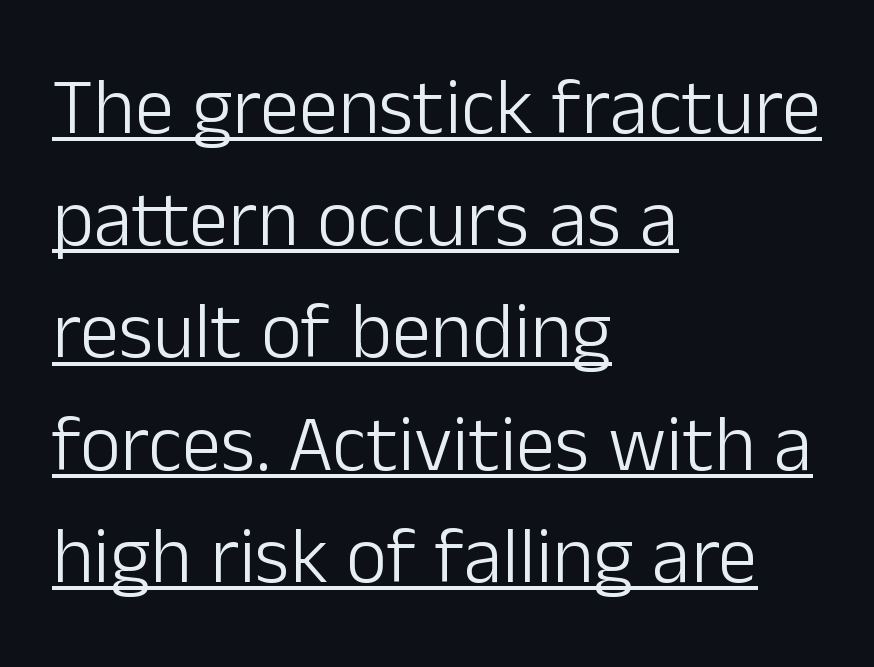
Q: Is the text bold? A: No.
Q: Is the text italic (slanted)? A: No, it is upright.
Q: Is the typeface a serif or a sans-serif typeface? A: Sans-serif.
Q: Is the text underlined? A: Yes.
Q: How is the paragraph aligned? A: Left-aligned.
Q: Is the spacing between letters normal or unusually wide? A: Normal.
Q: Is the spacing between lines tight, normal or loose? A: Normal.
Q: Width (condensed, normal, or wide)? A: Normal.
Q: Stroke contrast? A: Low.
Q: x-height? A: Medium.
Q: Monospaced? A: No.
